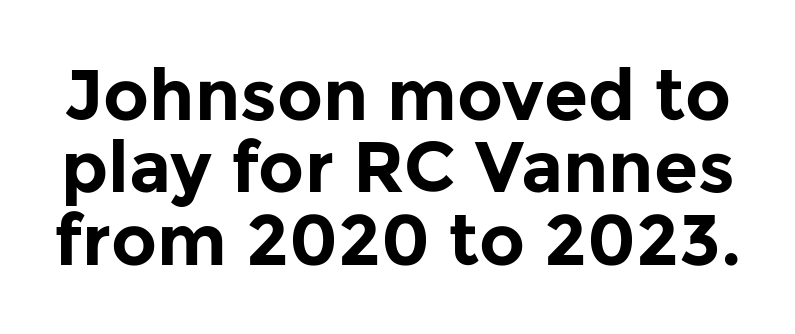
Classification — sans serif. This sample trades vertical openness for compactness between lines. Note the varied advance widths — an 'i' is clearly narrower than an 'm'. Decoration check: the copy has no underline. Emphasis by weight is at full strength: bold.
